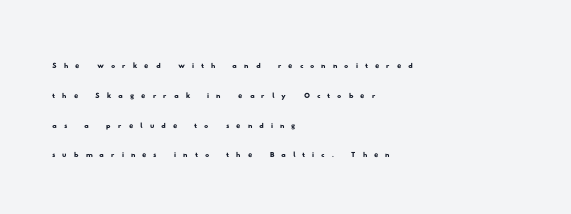
{"underline": "no", "align": "left", "line_spacing": "normal", "line_spacing_ratio": 1.49, "letter_spacing": "wide", "letter_spacing_em": 0.35, "glyph_px": 20}
